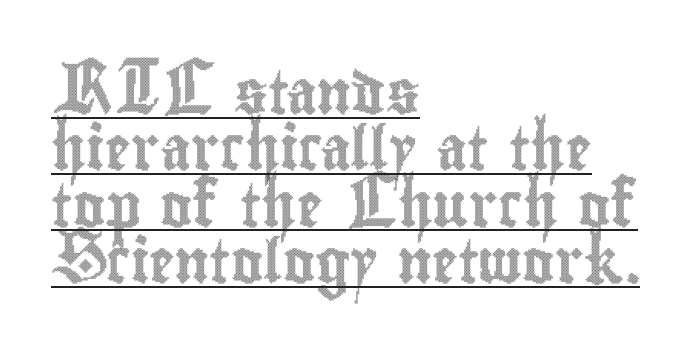
The rendering anchors every line to the left-hand side. Somebody hit Ctrl+U on this one — the words are underlined. Honestly, the row spacing looks completely unremarkable. Quick note: not italic, upright.
